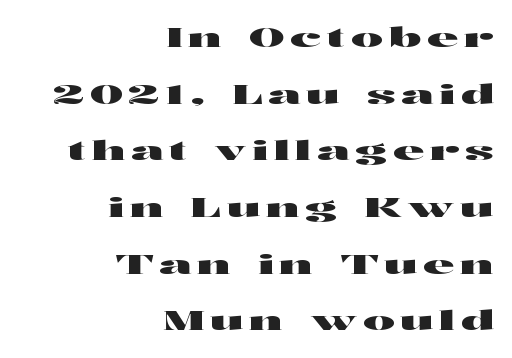
Q: Is the text italic (slanted)? A: No, it is upright.
Q: Is the text underlined? A: No.
Q: How is the paragraph aligned? A: Right-aligned.
Q: Is the spacing between letters normal or unusually wide? A: Unusually wide.
Q: Is the spacing between lines tight, normal or loose? A: Loose.
